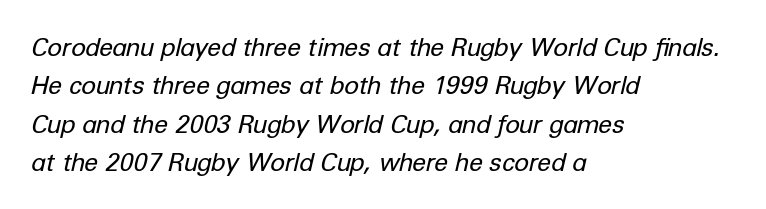
Characters follow at the spacing the type designer built in. The ragged edge is on the right, which tells us the setting is flush left. Beneath every word, the page is bare. Leading matches the norm, producing a regular column. Is the type slanted? Yes — the strokes lean at a clear angle. Weight class: somewhere from thin through regular.
